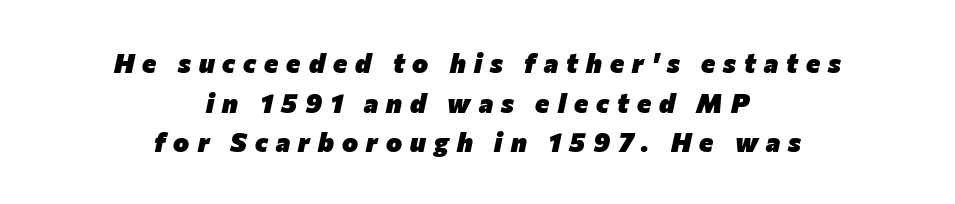
{"italic": "yes", "lean": "right", "slant_degrees": 12, "bold": "yes", "underline": "no", "align": "center", "line_spacing": "normal", "line_spacing_ratio": 1.47, "letter_spacing": "wide", "letter_spacing_em": 0.3, "glyph_px": 27}
